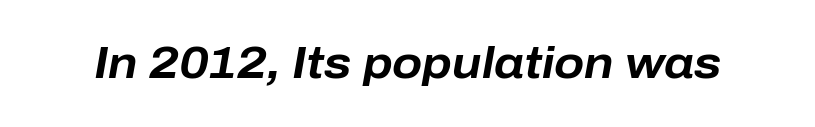
Q: Is the text bold? A: Yes.
Q: Is the text italic (slanted)? A: Yes, it leans right by about 10 degrees.
Q: Is the text underlined? A: No.
Q: Is the spacing between letters normal or unusually wide? A: Normal.
Q: Width (condensed, normal, or wide)? A: Normal.
Q: Stroke contrast? A: Low.
Q: x-height? A: Medium.
Q: Monospaced? A: No.
